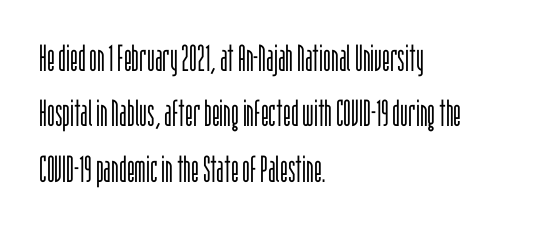
In terms of posture, this sample is upright. Decoration check: the copy has no underline. There is no visible air inserted between adjacent glyphs. One-word summary of the alignment: left. Type style note: lacks serifs. Whoever set this chose a conventional vertical rhythm.
